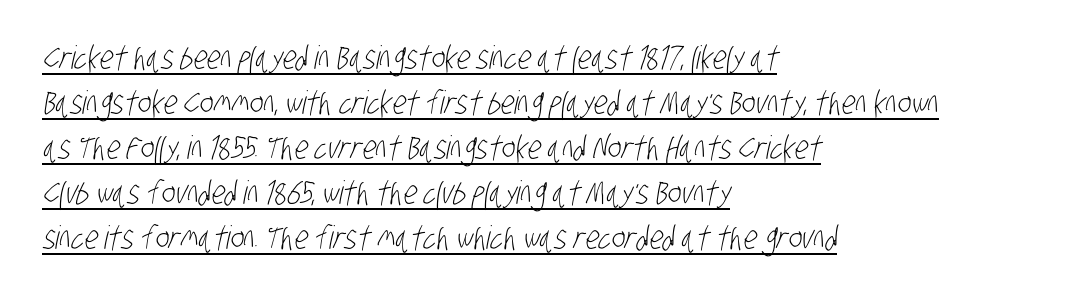
{"serif": "no", "bold": "no", "weight": "light", "width": "condensed", "stroke_contrast": "low", "x_height": "large", "monospaced": "no", "underline": "yes", "align": "left", "line_spacing": "normal", "line_spacing_ratio": 1.41, "letter_spacing": "normal", "letter_spacing_em": 0.0, "glyph_px": 32}
